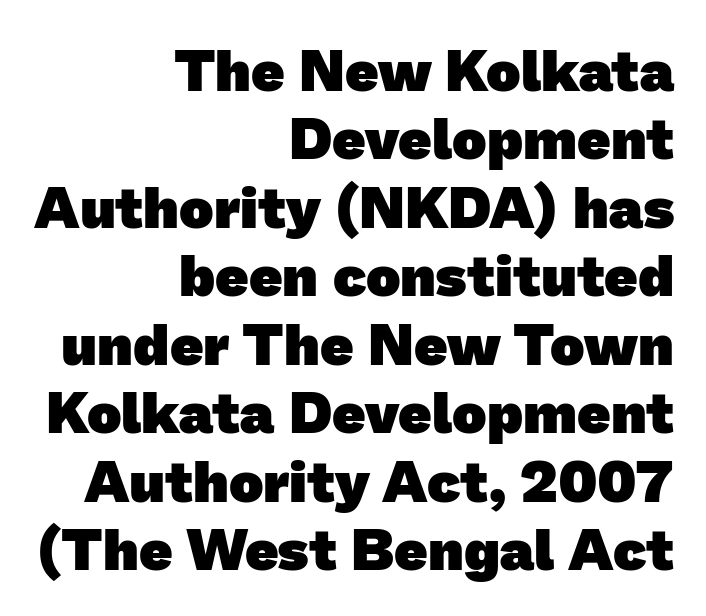
The image shows 58 px heavy sans-serif type; set right-aligned, line spacing 1.18x, normal letter spacing, not underlined; low stroke contrast and a medium x-height.
